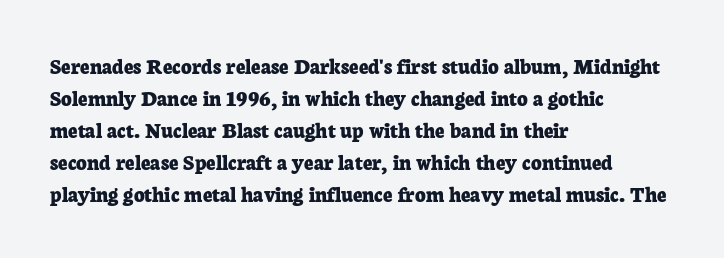
The image shows 23 px bold type, upright; set left-aligned, normal line spacing (1.39x), normal letter spacing, not underlined.
